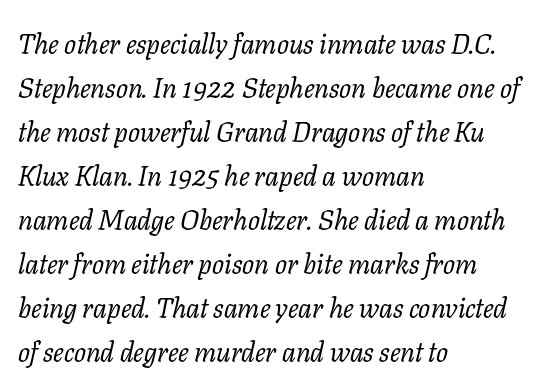
Is the letter spacing exaggerated? No — it looks like the ordinary default. The space beneath each line is pristine and unruled. Line spacing here is normal. The rendering shows small feet on the letterforms — a serif design. Leftover space on each line is placed entirely after the last word.
